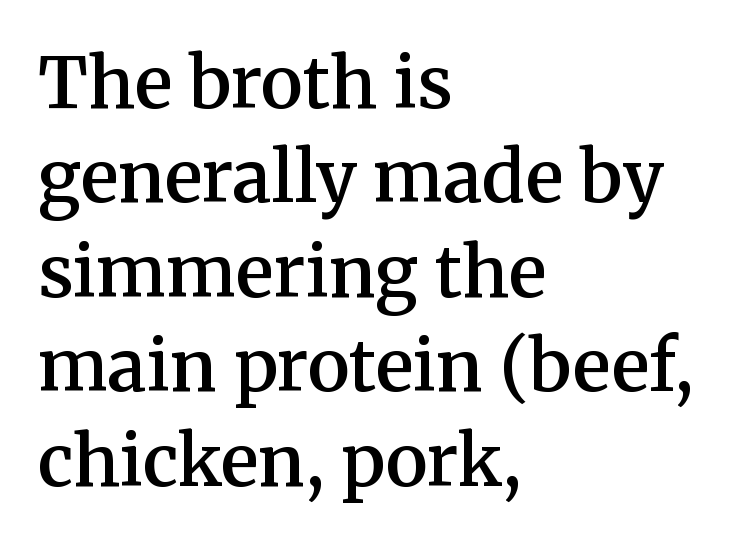
Q: Is the text bold? A: Semi-bold.
Q: Is the text italic (slanted)? A: No, it is upright.
Q: Is the typeface a serif or a sans-serif typeface? A: Serif.
Q: Is the text underlined? A: No.
Q: How is the paragraph aligned? A: Left-aligned.
Q: Is the spacing between letters normal or unusually wide? A: Normal.
Q: Is the spacing between lines tight, normal or loose? A: Normal.
Q: Width (condensed, normal, or wide)? A: Normal.
Q: Stroke contrast? A: Medium.
Q: x-height? A: Medium.
Q: Monospaced? A: No.
